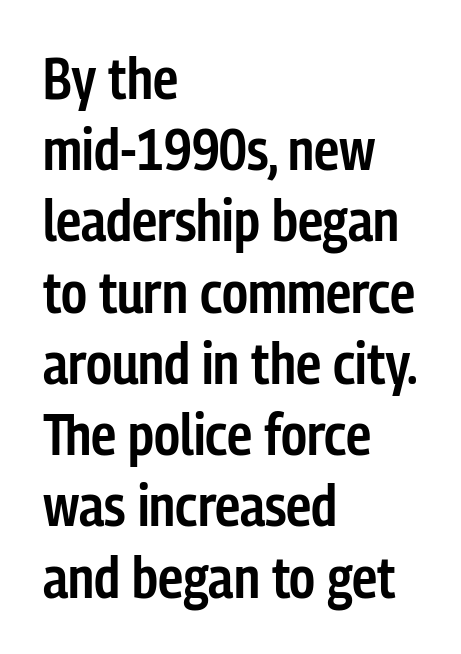
{"serif": "no", "italic": "no", "bold": "semi", "weight": "semibold", "width": "condensed", "stroke_contrast": "low", "x_height": "medium", "monospaced": "no", "underline": "no", "align": "left", "line_spacing": "normal", "line_spacing_ratio": 1.25, "letter_spacing": "normal", "letter_spacing_em": 0.0, "glyph_px": 57}
